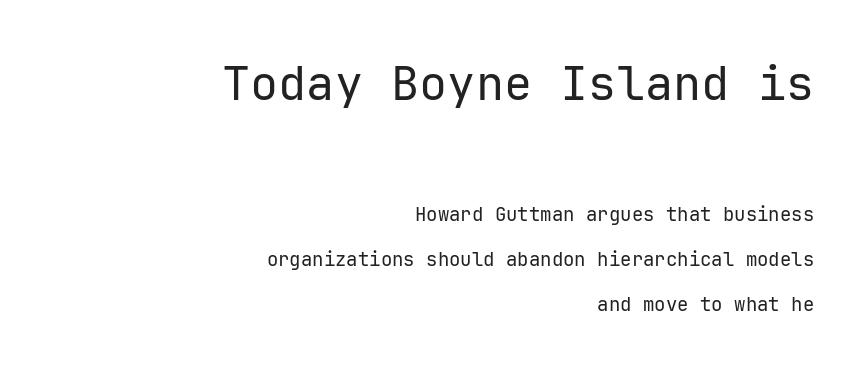
The image shows 47 px regular-weight sans-serif type, upright, monospaced; set right-aligned, loose line spacing (2.37x), normal letter spacing, not underlined; the first (top) block is 2.47x larger; low stroke contrast and a medium x-height.
